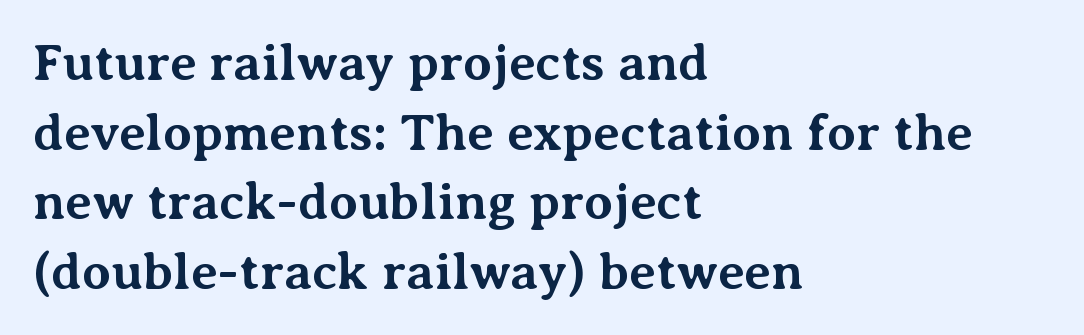
Q: Is the text bold? A: Yes.
Q: Is the text italic (slanted)? A: No, it is upright.
Q: Is the typeface a serif or a sans-serif typeface? A: Serif.
Q: Is the text underlined? A: No.
Q: How is the paragraph aligned? A: Left-aligned.
Q: Is the spacing between letters normal or unusually wide? A: Normal.
Q: Is the spacing between lines tight, normal or loose? A: Normal.
Q: Width (condensed, normal, or wide)? A: Normal.
Q: Stroke contrast? A: Medium.
Q: x-height? A: Medium.
Q: Monospaced? A: No.
